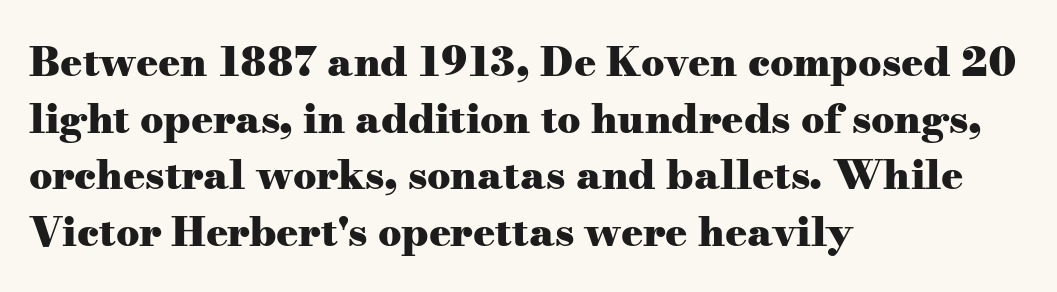
The setting favours the left margin, as ordinary paragraphs usually do. Character widths vary here, with narrow letters taking less room than wide ones. Spacing between characters is what you'd get straight out of the box. Line spacing here is normal. These lines were composed using upright roman letters.
